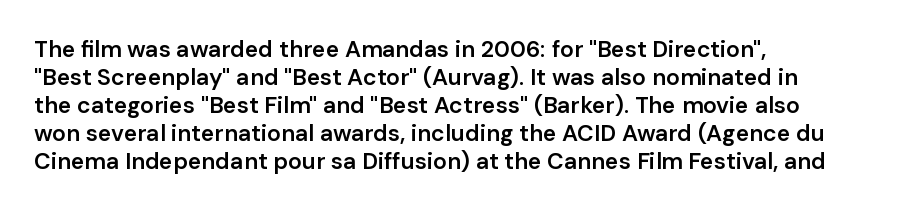
Q: Is the text bold? A: Semi-bold.
Q: Is the text italic (slanted)? A: No, it is upright.
Q: Is the text underlined? A: No.
Q: How is the paragraph aligned? A: Left-aligned.
Q: Is the spacing between letters normal or unusually wide? A: Normal.
